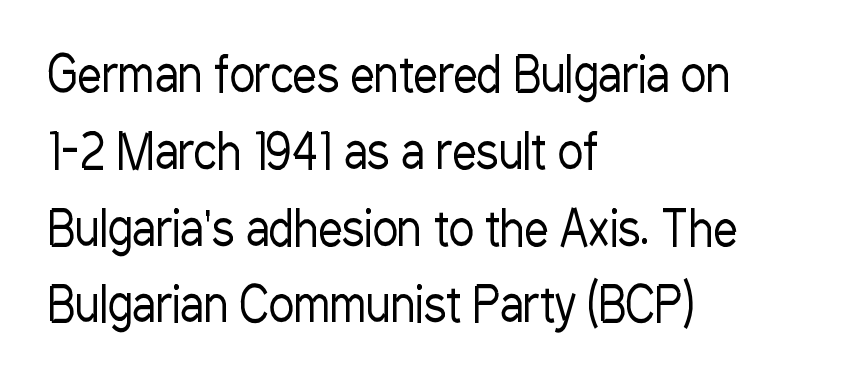
{"serif": "no", "italic": "no", "bold": "no", "weight": "regular", "width": "condensed", "stroke_contrast": "low", "x_height": "medium", "monospaced": "no", "underline": "no", "align": "left", "line_spacing": "normal", "line_spacing_ratio": 1.6, "letter_spacing": "normal", "letter_spacing_em": 0.0, "glyph_px": 48}
